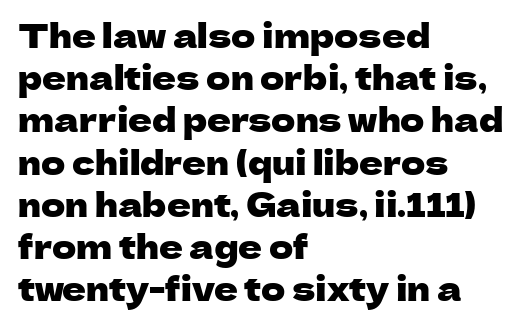
{"serif": "no", "italic": "no", "width": "normal", "stroke_contrast": "low", "x_height": "medium", "monospaced": "no", "underline": "no", "align": "left", "line_spacing": "normal", "line_spacing_ratio": 1.28, "letter_spacing": "normal", "letter_spacing_em": 0.0, "glyph_px": 33}
